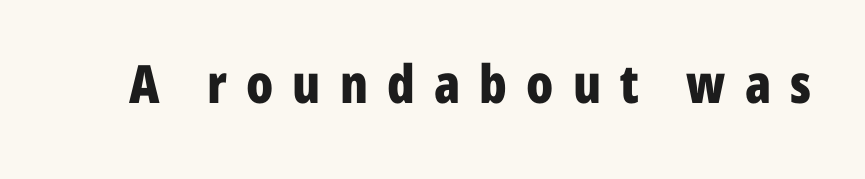
{"serif": "no", "italic": "no", "bold": "yes", "weight": "bold", "width": "condensed", "stroke_contrast": "low", "x_height": "medium", "monospaced": "no", "underline": "no", "letter_spacing": "wide", "letter_spacing_em": 0.36, "glyph_px": 53}
